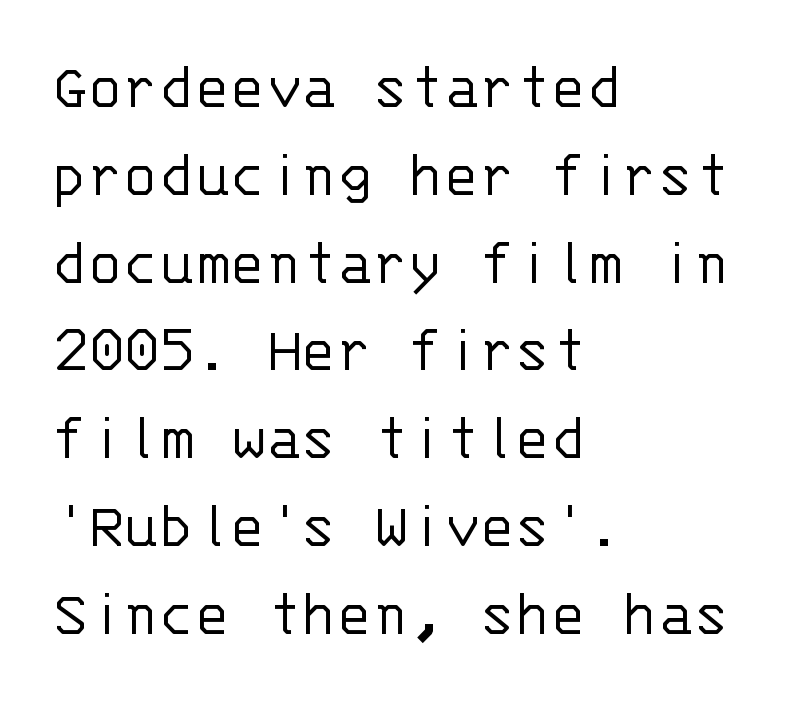
{"serif": "no", "italic": "no", "bold": "no", "weight": "light", "width": "normal", "stroke_contrast": "low", "x_height": "large", "monospaced": "yes", "underline": "no", "align": "left", "line_spacing": "normal", "line_spacing_ratio": 1.33, "letter_spacing": "normal", "letter_spacing_em": 0.0, "glyph_px": 66}
